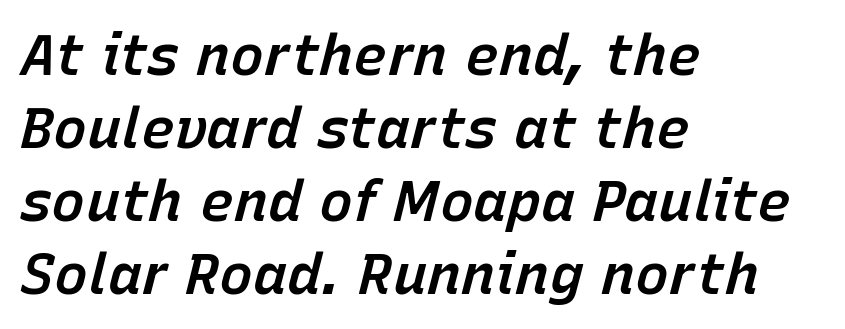
Q: Is the text bold? A: Semi-bold.
Q: Is the text italic (slanted)? A: Yes, it leans right by about 15 degrees.
Q: Is the text underlined? A: No.
Q: How is the paragraph aligned? A: Left-aligned.
Q: Is the spacing between letters normal or unusually wide? A: Normal.
Q: Is the spacing between lines tight, normal or loose? A: Normal.
Q: Width (condensed, normal, or wide)? A: Normal.
Q: Stroke contrast? A: Low.
Q: x-height? A: Medium.
Q: Monospaced? A: No.
